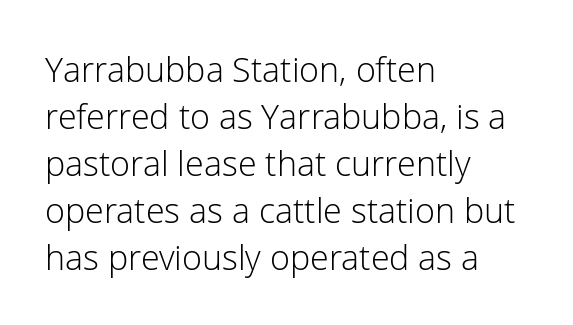
The image shows 34 px light sans-serif type, upright; set left-aligned, normal line spacing (1.38x), normal letter spacing, not underlined; low stroke contrast and a medium x-height.
